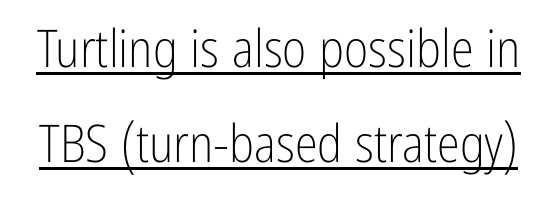
Nope, no serifs anywhere on these letters. Has an underline been added? It has. A typesetter would call this proportional, since set widths differ per character. The type is set solid horizontally, with unmodified tracking.
